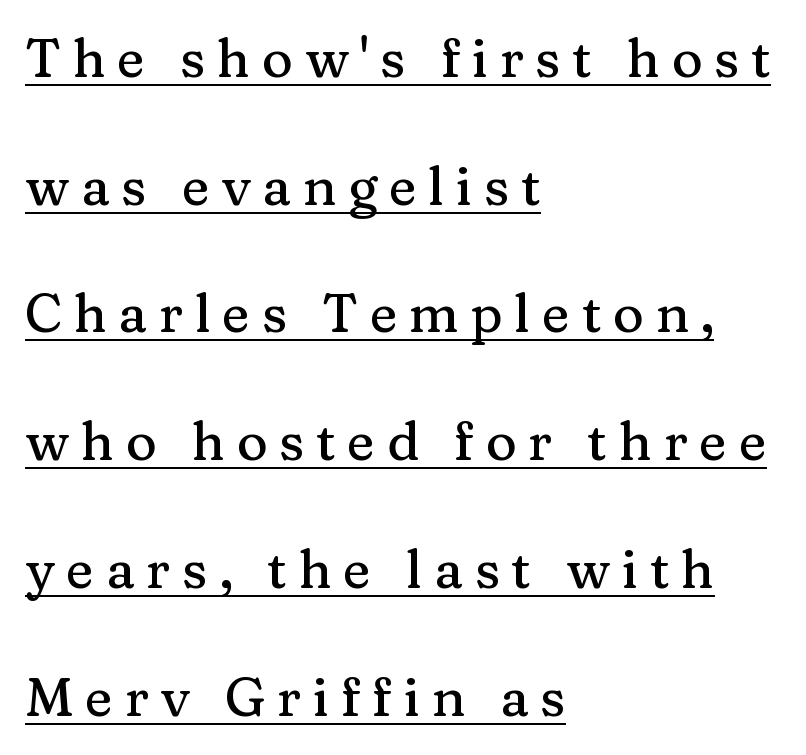
The image shows 53 px serif type, upright; set left-aligned, loose line spacing (2.41x), unusually wide letter spacing (+0.22 em), underlined; medium stroke contrast and a medium x-height.
